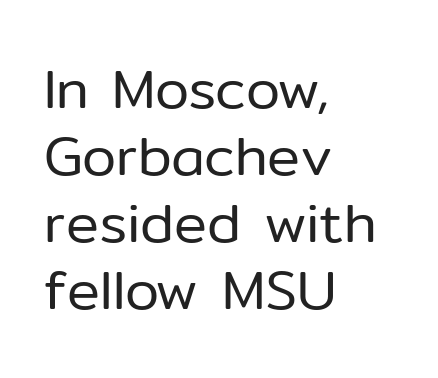
Stems here are at most as thick as an everyday book face. Vertical strokes here are truly vertical. The rendering anchors every line to the left-hand side. The characters display no serif detailing; their extremities are plain. A bare baseline throughout the passage. Each letter keeps its own natural width here, so spacing adapts to shape.
